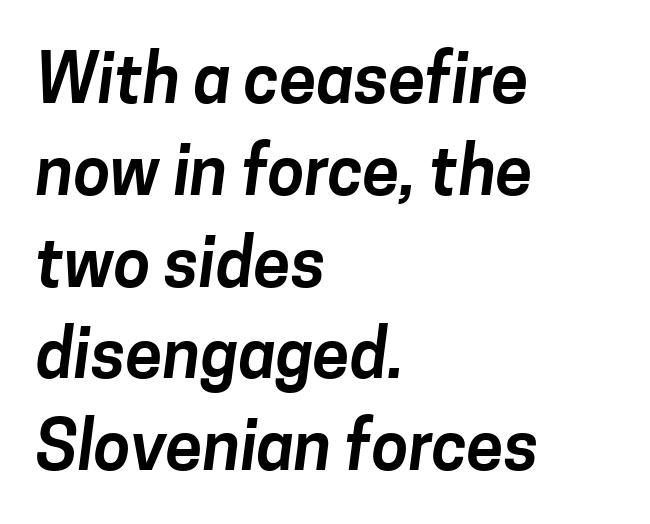
Horizontal bands of white between lines are of average thickness. Varying glyph widths throughout — classic text-font behaviour. The gap between lines stays unmarked. No extra tracking has been applied to these lines. Alignment: flush left.
